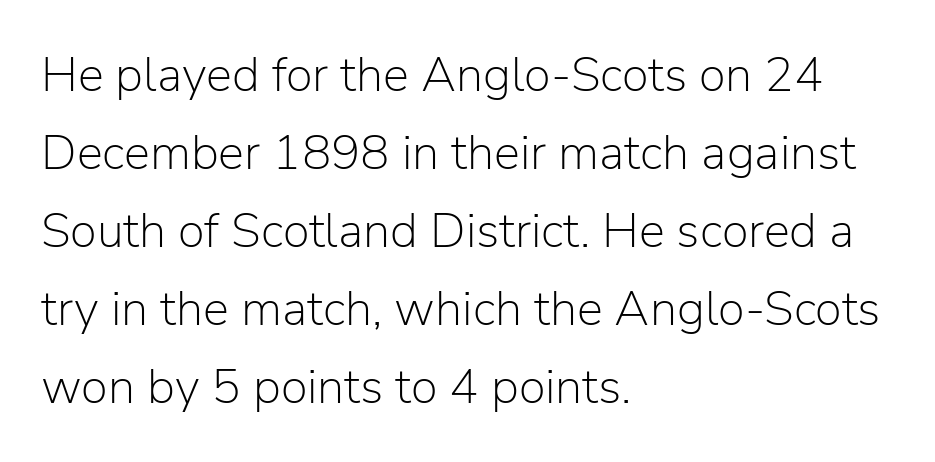
Letterform terminals end flat and unadorned throughout the passage. The setting favours the left margin, as ordinary paragraphs usually do. Nope, not italic — everything's standing straight. Varying glyph widths throughout — classic text-font behaviour. These lines keep a tight, regular rhythm from letter to letter. Vertical stems look standard width or narrower in stroke.
